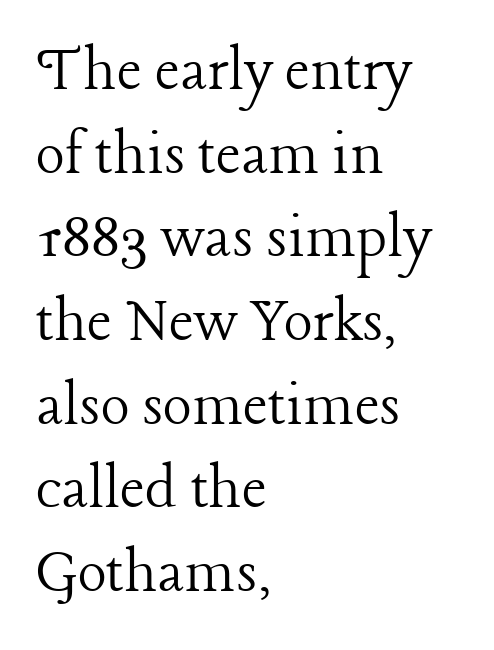
{"serif": "yes", "italic": "no", "bold": "no", "weight": "light", "width": "normal", "stroke_contrast": "low", "x_height": "medium", "monospaced": "no", "underline": "no", "align": "left", "line_spacing_ratio": 1.23, "letter_spacing": "normal", "letter_spacing_em": 0.0, "glyph_px": 68}
